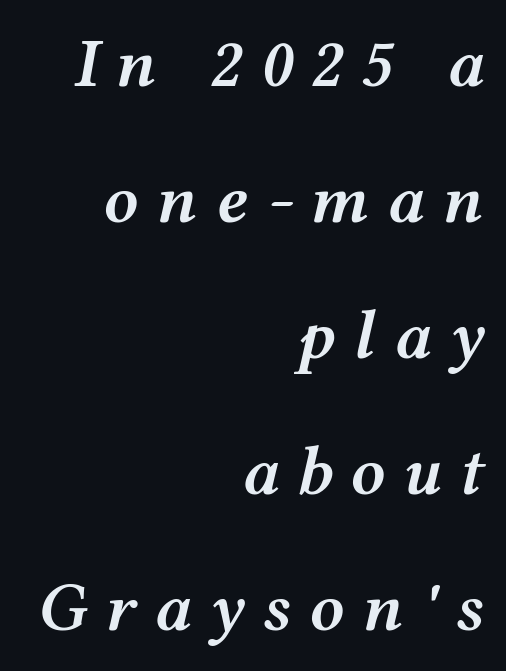
The image shows 69 px semibold, wide type, italic (leaning right); set right-aligned, loose line spacing (1.97x), unusually wide letter spacing (+0.26 em), not underlined; medium stroke contrast and a medium x-height.
